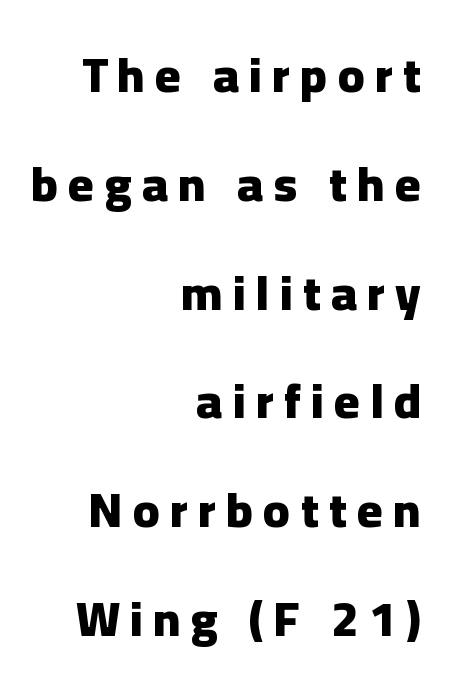
The image shows 49 px heavy sans-serif type, upright; set right-aligned, loose line spacing (2.22x), unusually wide letter spacing (+0.21 em), not underlined; low stroke contrast and a medium x-height.
